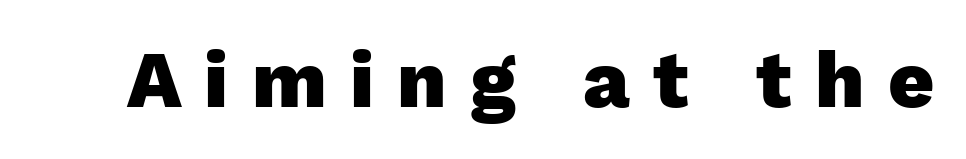
{"serif": "no", "italic": "no", "bold": "yes", "weight": "heavy", "width": "normal", "stroke_contrast": "low", "x_height": "medium", "monospaced": "no", "underline": "no", "letter_spacing": "wide", "letter_spacing_em": 0.29, "glyph_px": 80}
